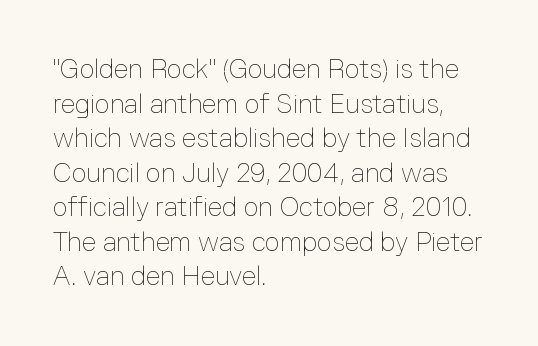
The image shows 26 px text type, upright; set left-aligned, normal line spacing (1.33x), normal letter spacing, not underlined.
